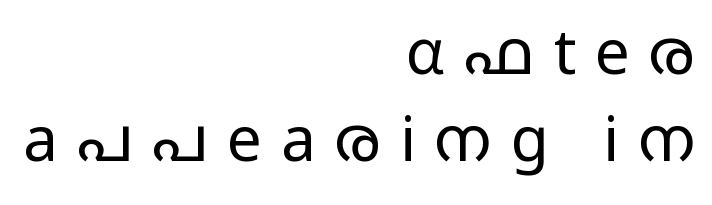
The image shows 62 px light, wide sans-serif type, upright; set right-aligned, normal line spacing (1.41x), unusually wide letter spacing (+0.31 em), not underlined; low stroke contrast and a medium x-height.
